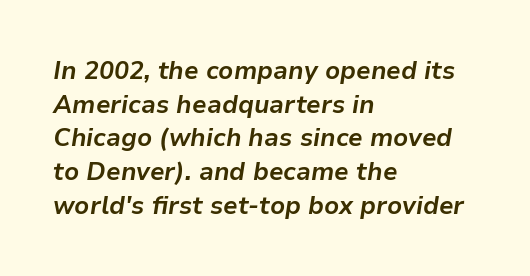
The image shows 25 px bold type, italic (leaning right); set left-aligned, normal line spacing (1.35x), normal letter spacing, not underlined.
